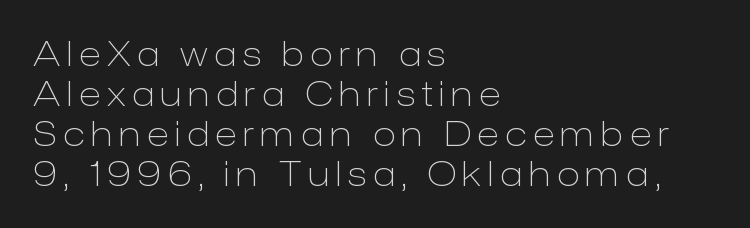
Q: Is the text bold? A: No.
Q: Is the text italic (slanted)? A: No, it is upright.
Q: Is the typeface a serif or a sans-serif typeface? A: Sans-serif.
Q: Is the text underlined? A: No.
Q: How is the paragraph aligned? A: Left-aligned.
Q: Width (condensed, normal, or wide)? A: Normal.
Q: Stroke contrast? A: Low.
Q: x-height? A: Medium.
Q: Monospaced? A: No.
